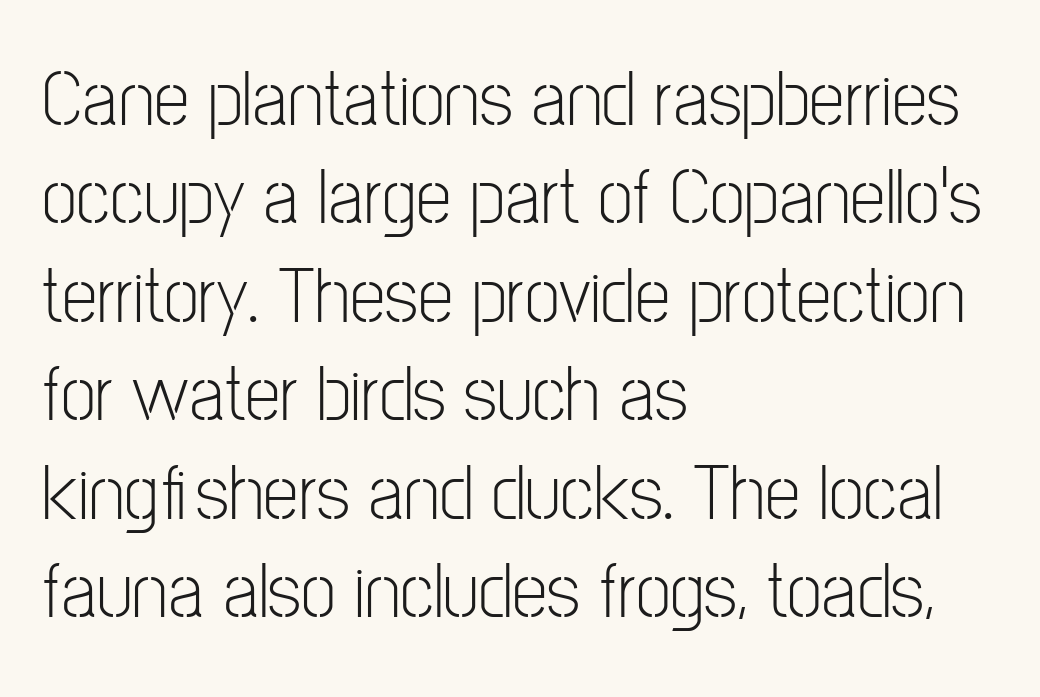
Q: Is the text bold? A: No.
Q: Is the text italic (slanted)? A: No, it is upright.
Q: Is the typeface a serif or a sans-serif typeface? A: Sans-serif.
Q: Is the text underlined? A: No.
Q: How is the paragraph aligned? A: Left-aligned.
Q: Is the spacing between letters normal or unusually wide? A: Normal.
Q: Width (condensed, normal, or wide)? A: Condensed.
Q: Stroke contrast? A: Low.
Q: x-height? A: Medium.
Q: Monospaced? A: No.
